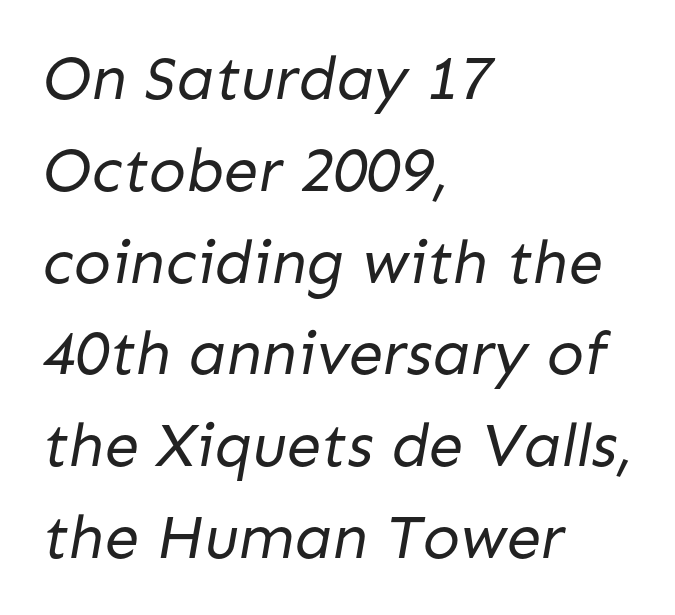
Q: Is the text bold? A: No.
Q: Is the typeface a serif or a sans-serif typeface? A: Sans-serif.
Q: Is the text underlined? A: No.
Q: How is the paragraph aligned? A: Left-aligned.
Q: Is the spacing between letters normal or unusually wide? A: Normal.
Q: Is the spacing between lines tight, normal or loose? A: Normal.
Q: Width (condensed, normal, or wide)? A: Normal.
Q: Stroke contrast? A: Low.
Q: x-height? A: Medium.
Q: Monospaced? A: No.
